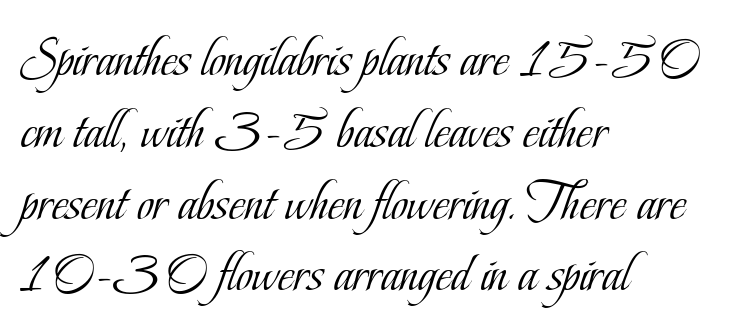
The image shows 57 px light, condensed serif type; set left-aligned, normal line spacing (1.26x), normal letter spacing, not underlined; low stroke contrast and a small x-height.
